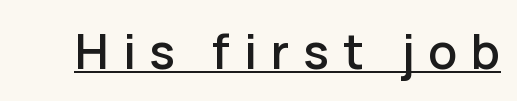
Do the letters lean? They stand straight. This is underlined copy, the kind a proofreader might mark for attention. Observe the wide spacing: letters keep a clear distance from each other. The rendering shows plain stroke endings on the letterforms — a sans-serif design. Proportional: the letters do not fall into vertical columns.
